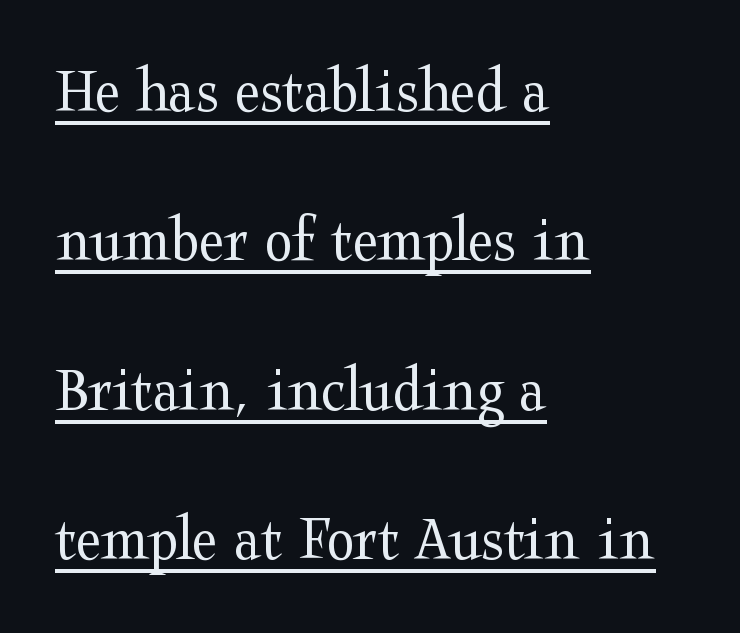
{"serif": "yes", "italic": "no", "bold": "no", "weight": "regular", "width": "wide", "stroke_contrast": "medium", "x_height": "medium", "monospaced": "no", "underline": "yes", "align": "left", "line_spacing": "loose", "line_spacing_ratio": 2.3, "letter_spacing": "normal", "letter_spacing_em": 0.0, "glyph_px": 65}
